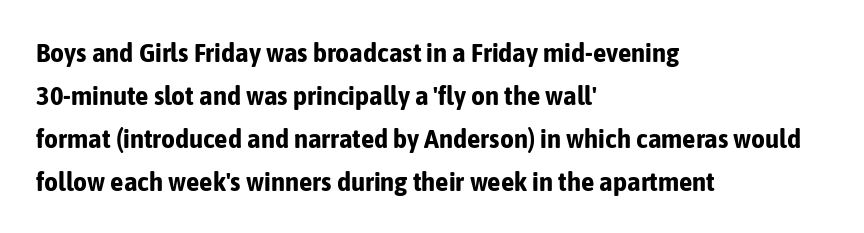
{"italic": "no", "bold": "yes", "underline": "no", "align": "left", "line_spacing": "normal", "line_spacing_ratio": 1.59, "letter_spacing": "normal", "letter_spacing_em": 0.0, "glyph_px": 27}
